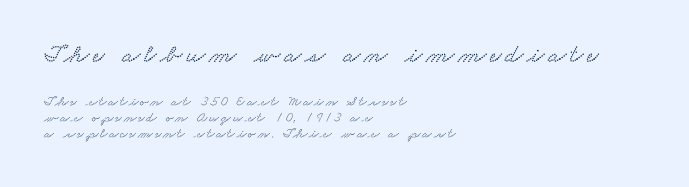
The image shows 26 px text type; set left-aligned, line spacing 1.16x, not underlined; the first (top) block is 1.86x larger.
